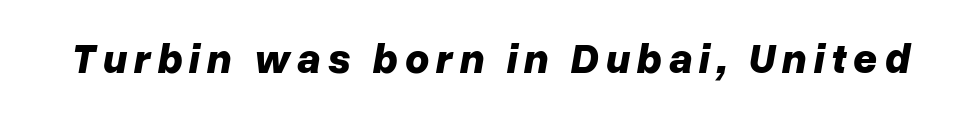
Letters rest on an invisible, unmarked baseline. The rendering uses natural spacing where letterforms have individual widths. Designer's note — italics engaged. Heft: maximum for text — a bold.
